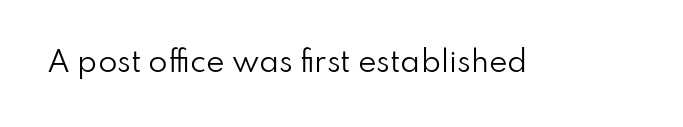
Is the type heavy? It reads as light-to-regular instead. These lines were composed using upright roman letters. Descenders hang freely into open space. Serifs: no, the terminals of the letterforms are clean.
